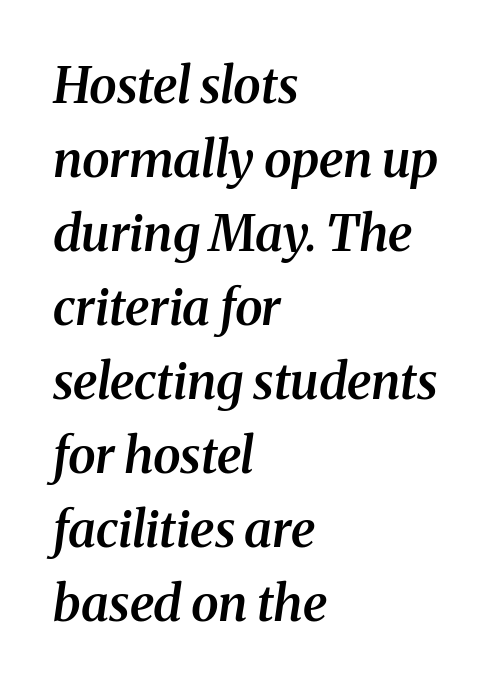
The image shows 50 px semibold serif type, italic (leaning right); set left-aligned, normal line spacing (1.48x), normal letter spacing, not underlined; medium stroke contrast and a medium x-height.
